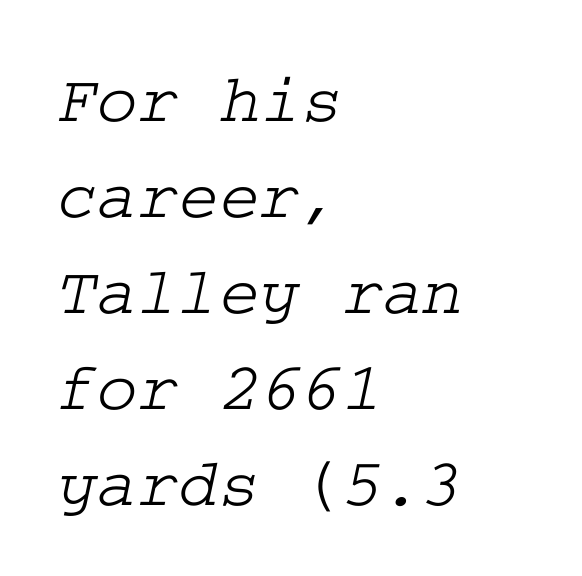
Q: Is the typeface a serif or a sans-serif typeface? A: Serif.
Q: Is the text underlined? A: No.
Q: How is the paragraph aligned? A: Left-aligned.
Q: Is the spacing between letters normal or unusually wide? A: Normal.
Q: Is the spacing between lines tight, normal or loose? A: Normal.
Q: Width (condensed, normal, or wide)? A: Wide.
Q: Stroke contrast? A: Low.
Q: x-height? A: Medium.
